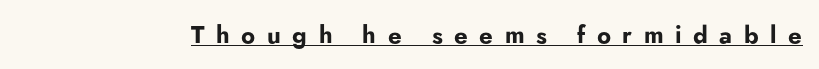
{"italic": "no", "bold": "yes", "underline": "yes", "letter_spacing": "wide", "letter_spacing_em": 0.48, "glyph_px": 24}
